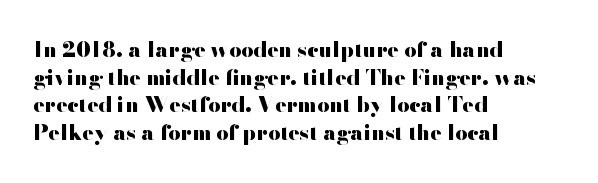
{"italic": "no", "bold": "yes", "underline": "no", "align": "left", "line_spacing": "normal", "line_spacing_ratio": 1.32, "letter_spacing": "normal", "letter_spacing_em": 0.0, "glyph_px": 21}
